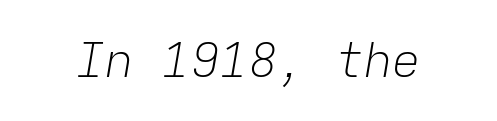
Q: Is the text bold? A: No.
Q: Is the text italic (slanted)? A: Yes, it leans right by about 9 degrees.
Q: Is the text underlined? A: No.
Q: Is the spacing between letters normal or unusually wide? A: Normal.
Q: Width (condensed, normal, or wide)? A: Normal.
Q: Stroke contrast? A: Low.
Q: x-height? A: Medium.
Q: Monospaced? A: Yes.
